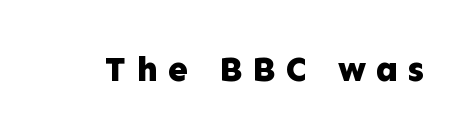
Underline: absent. Designer's note — italics off, roman on. Heavy-handed strokes throughout: this text is bold. You can tell from the bare stems that sans-serif type was used. The rendering uses natural spacing where letterforms have individual widths. Letter spacing: wide.
